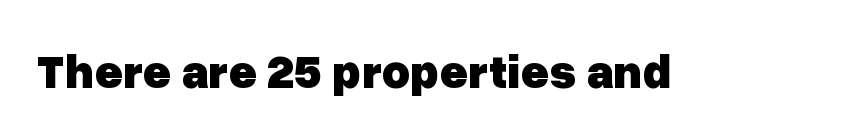
{"serif": "no", "italic": "no", "bold": "yes", "weight": "heavy", "width": "normal", "stroke_contrast": "low", "x_height": "medium", "monospaced": "no", "underline": "no", "letter_spacing": "normal", "letter_spacing_em": 0.0, "glyph_px": 48}
